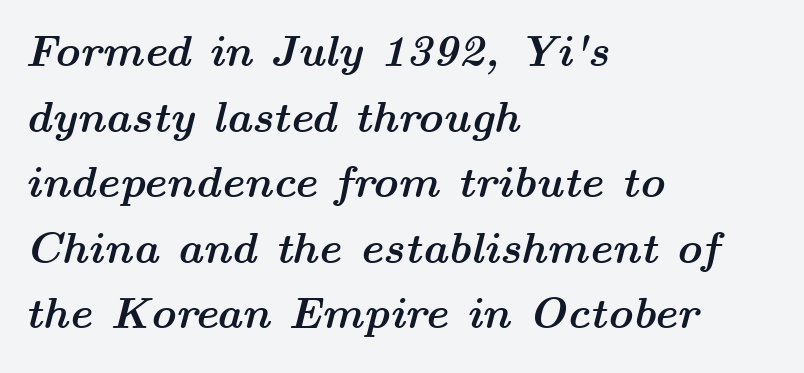
Here the designer chose a conventional face with non-uniform glyph widths. Students, observe: this is what conventionally led text looks like. The zone under the glyphs is completely vacant. Layout note: lines flush left. The passage shown has conventional tracking throughout.
